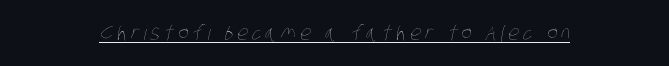
Q: Is the text bold? A: No.
Q: Is the text underlined? A: Yes.
Q: Is the spacing between letters normal or unusually wide? A: Unusually wide.
